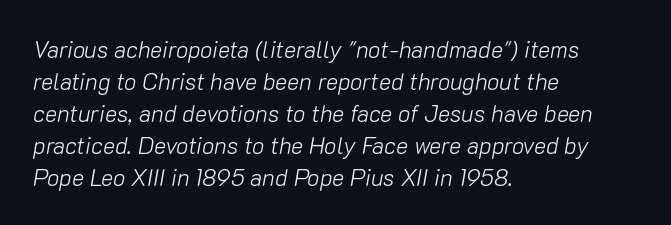
Q: Is the text bold? A: No.
Q: Is the text italic (slanted)? A: Yes, it leans right by about 10 degrees.
Q: Is the text underlined? A: No.
Q: How is the paragraph aligned? A: Left-aligned.
Q: Is the spacing between letters normal or unusually wide? A: Normal.
Q: Is the spacing between lines tight, normal or loose? A: Normal.
